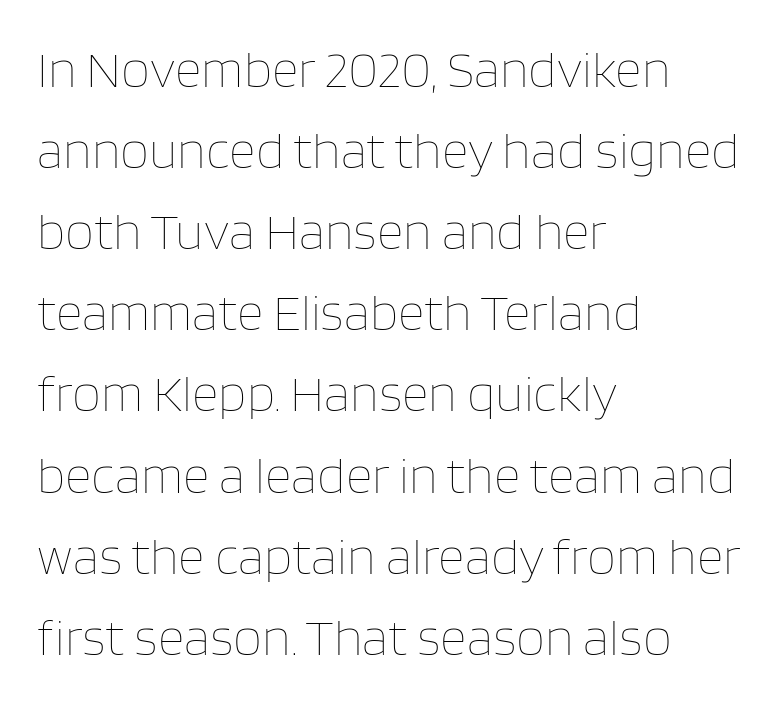
This sample uses plain, unmodified letter spacing. The rendering anchors every line to the left-hand side. Students, observe: this is what conventionally led text looks like. The space directly below the letters is spotless. Proportional: the letters do not fall into vertical columns.
